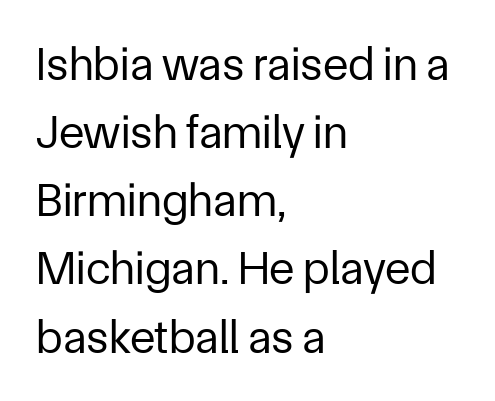
The image shows 47 px regular-weight sans-serif type, upright; set left-aligned, normal line spacing (1.45x), normal letter spacing, not underlined; low stroke contrast and a medium x-height.
